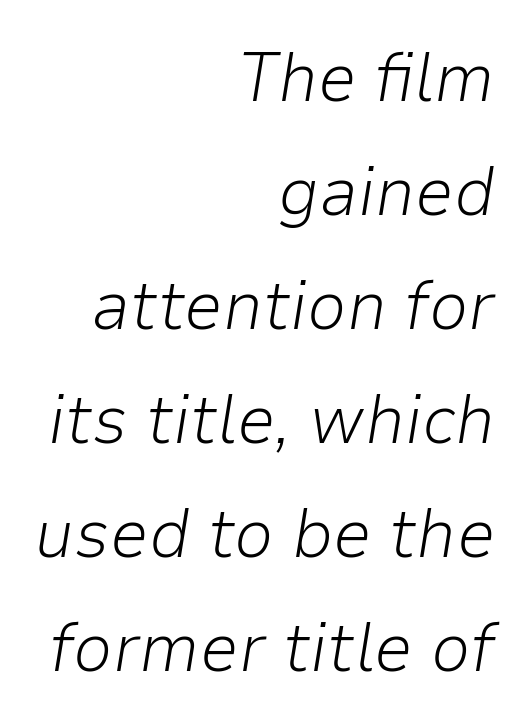
{"italic": "yes", "lean": "right", "slant_degrees": 9, "bold": "no", "weight": "light", "width": "normal", "stroke_contrast": "low", "x_height": "medium", "monospaced": "no", "underline": "no", "align": "right", "line_spacing": "normal", "line_spacing_ratio": 1.63, "letter_spacing": "normal", "letter_spacing_em": 0.0, "glyph_px": 70}
